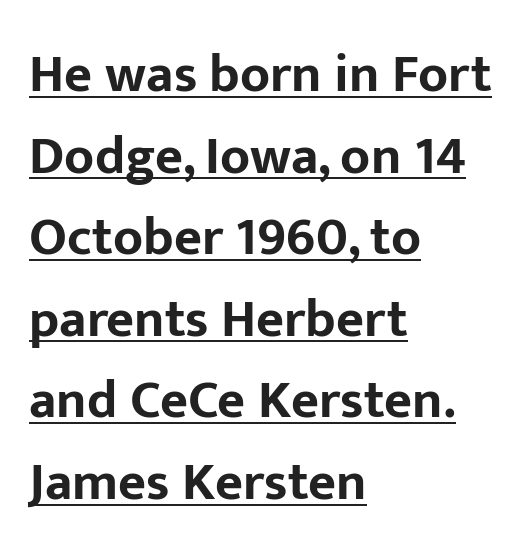
Letterform terminals end flat and unadorned throughout the passage. The space between consecutive lines is moderate. A student would call this left alignment; a typographer would say flush left, rag right. This is roman type, the default non-slanted kind. The characters look thick and weighty, a clear bold. The rendered words wear a rule along their underside.
